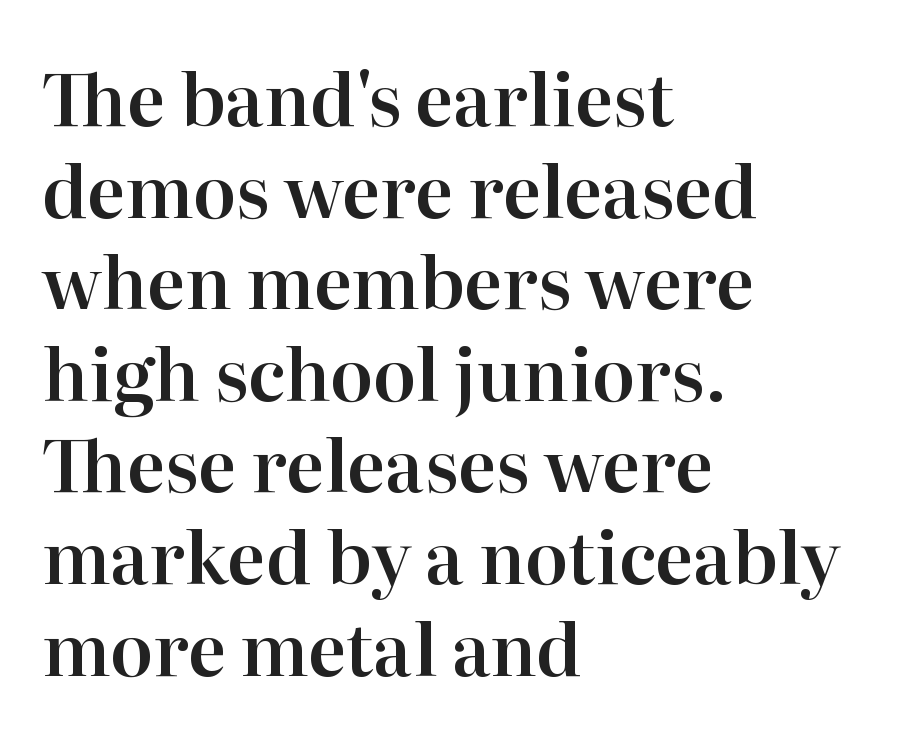
Glyph-to-glyph distance matches everyday printed text. The zone under the glyphs is completely vacant. The lines are quadded left. Here the designer chose a conventional face with non-uniform glyph widths.
